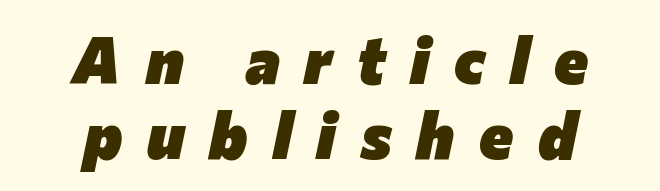
Q: Is the text bold? A: Yes.
Q: Is the text italic (slanted)? A: Yes, it leans right by about 12 degrees.
Q: Is the text underlined? A: No.
Q: How is the paragraph aligned? A: Centered.
Q: Is the spacing between letters normal or unusually wide? A: Unusually wide.
Q: Width (condensed, normal, or wide)? A: Normal.
Q: Stroke contrast? A: Low.
Q: x-height? A: Medium.
Q: Monospaced? A: No.
